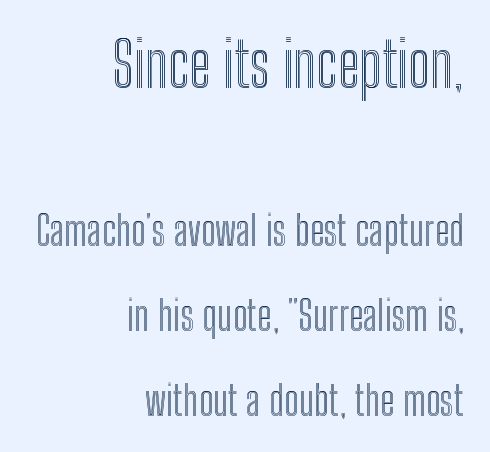
The image shows 62 px condensed type, upright; set right-aligned, loose line spacing (2.08x), normal letter spacing, not underlined; the first (top) block is 1.51x larger; a medium x-height.
